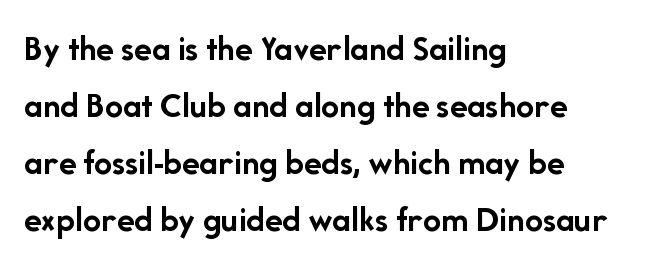
Successive baselines arrive at the customary interval. Students, note that the glyphs here touch the page at normal intervals. The rendering anchors every line to the left-hand side. Only glyphs here, with clear space below each row.
